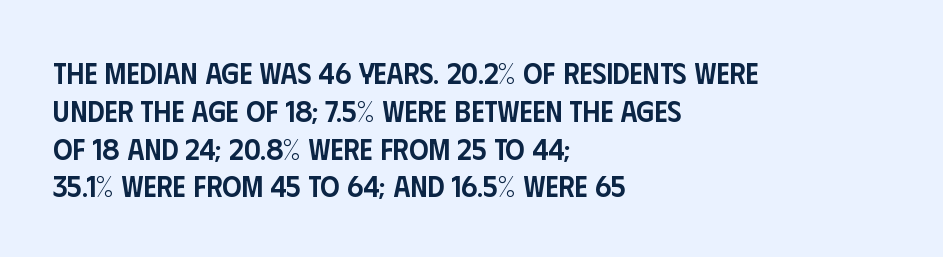
Q: Is the text bold? A: Semi-bold.
Q: Is the text italic (slanted)? A: No, it is upright.
Q: Is the typeface a serif or a sans-serif typeface? A: Sans-serif.
Q: Is the text underlined? A: No.
Q: How is the paragraph aligned? A: Left-aligned.
Q: Is the spacing between letters normal or unusually wide? A: Normal.
Q: Is the spacing between lines tight, normal or loose? A: Normal.
Q: Width (condensed, normal, or wide)? A: Condensed.
Q: Stroke contrast? A: Low.
Q: x-height? A: Large.
Q: Monospaced? A: No.
